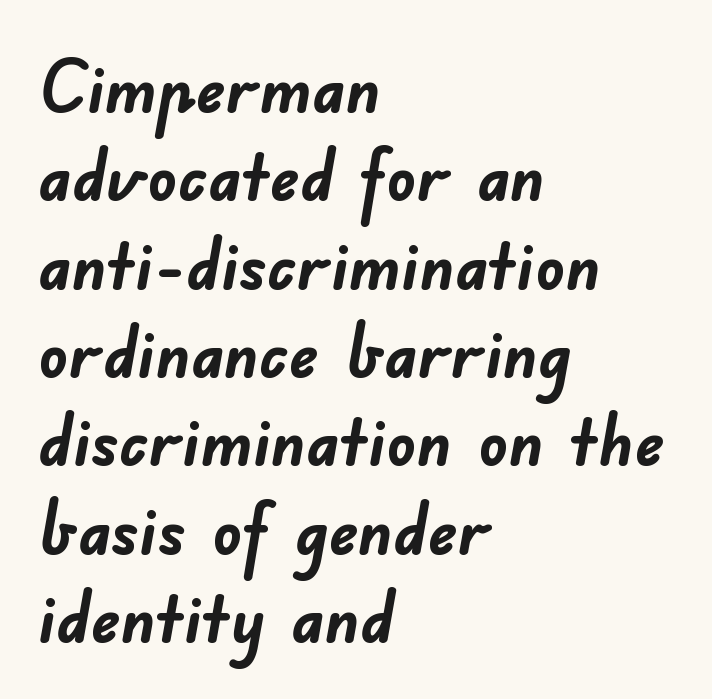
The space directly below the letters is spotless. The rendering uses natural spacing where letterforms have individual widths. Characters follow at the spacing the type designer built in. Typographic density is high because the face is bold.
